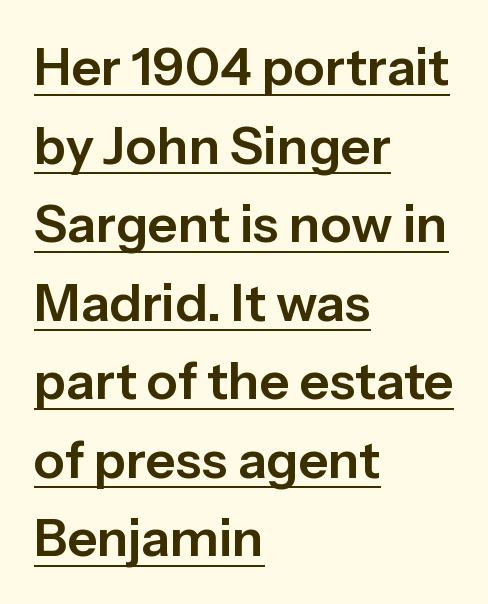
Q: Is the text italic (slanted)? A: No, it is upright.
Q: Is the typeface a serif or a sans-serif typeface? A: Sans-serif.
Q: Is the text underlined? A: Yes.
Q: How is the paragraph aligned? A: Left-aligned.
Q: Is the spacing between letters normal or unusually wide? A: Normal.
Q: Is the spacing between lines tight, normal or loose? A: Normal.
Q: Width (condensed, normal, or wide)? A: Normal.
Q: Stroke contrast? A: Low.
Q: x-height? A: Medium.
Q: Monospaced? A: No.
